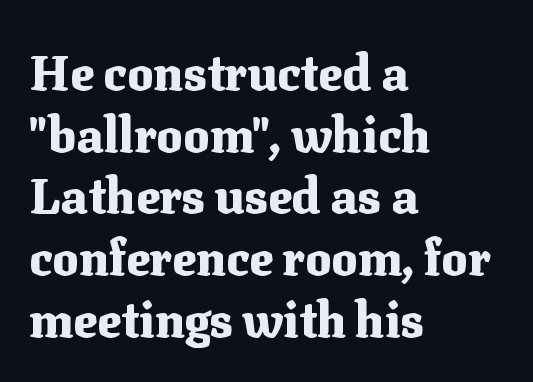
If you measured baseline to baseline, you'd find a middling distance. Standard letterfit; no display-style spreading of the glyphs. This is the regular roman posture of the typeface. Serifs: yes, visible at the terminals of the letterforms. Every row of glyphs begins at an identical x-position on the left.
